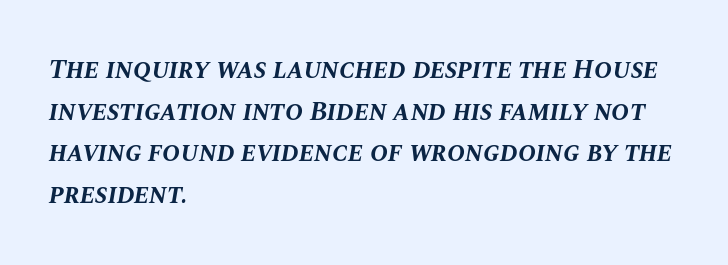
If you drew a line through each stem, it would be angled. The leading is moderate, giving the passage an even texture. The space directly below the letters is spotless. The passage shown has conventional tracking throughout. Is the block centered? No — it sits flush against the left margin. Stroke thickness is high; the sample reads as a true bold.
